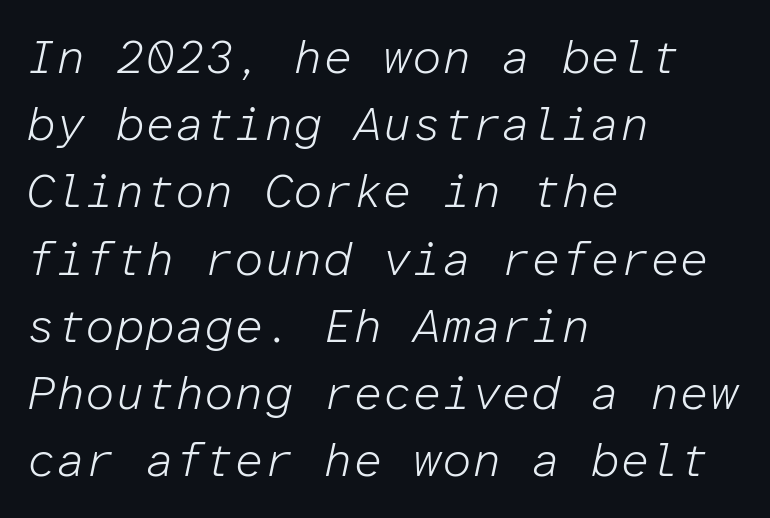
The image shows 47 px light type, italic (leaning right), monospaced; set left-aligned, normal line spacing (1.43x), normal letter spacing, not underlined; low stroke contrast and a medium x-height.
